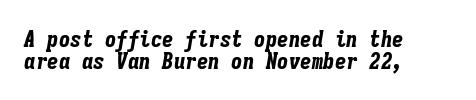
Q: Is the text bold? A: Yes.
Q: Is the text italic (slanted)? A: Yes, it leans right by about 9 degrees.
Q: Is the text underlined? A: No.
Q: How is the paragraph aligned? A: Left-aligned.
Q: Is the spacing between letters normal or unusually wide? A: Normal.
Q: Is the spacing between lines tight, normal or loose? A: Tight.
